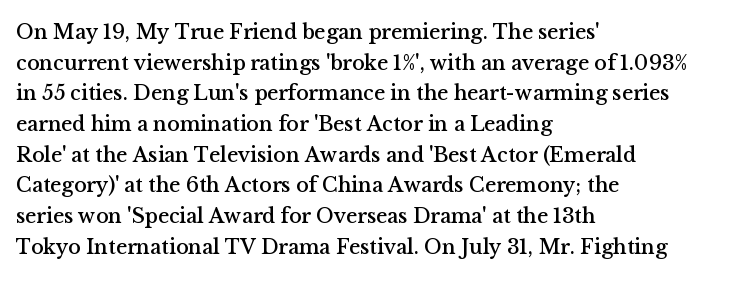
The image shows 21 px text type, upright; set left-aligned, normal line spacing (1.46x), normal letter spacing, not underlined.
